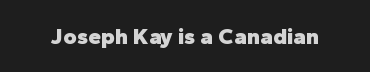
Q: Is the text bold? A: Yes.
Q: Is the text italic (slanted)? A: No, it is upright.
Q: Is the text underlined? A: No.
Q: Is the spacing between letters normal or unusually wide? A: Normal.
